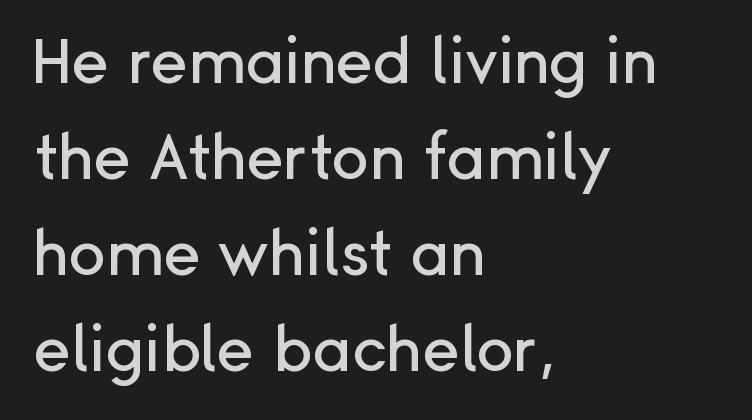
The image shows 62 px sans-serif type, upright; set left-aligned, normal line spacing (1.55x), normal letter spacing, not underlined; low stroke contrast and a medium x-height.
